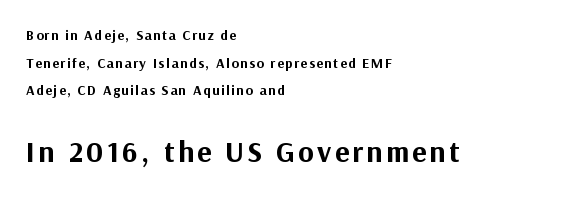
{"serif": "no", "italic": "no", "bold": "yes", "weight": "bold", "width": "normal", "stroke_contrast": "medium", "x_height": "medium", "monospaced": "no", "underline": "no", "align": "left", "line_spacing": "loose", "line_spacing_ratio": 1.98, "larger_block": "second", "size_ratio": 2.14, "glyph_px": 30}
